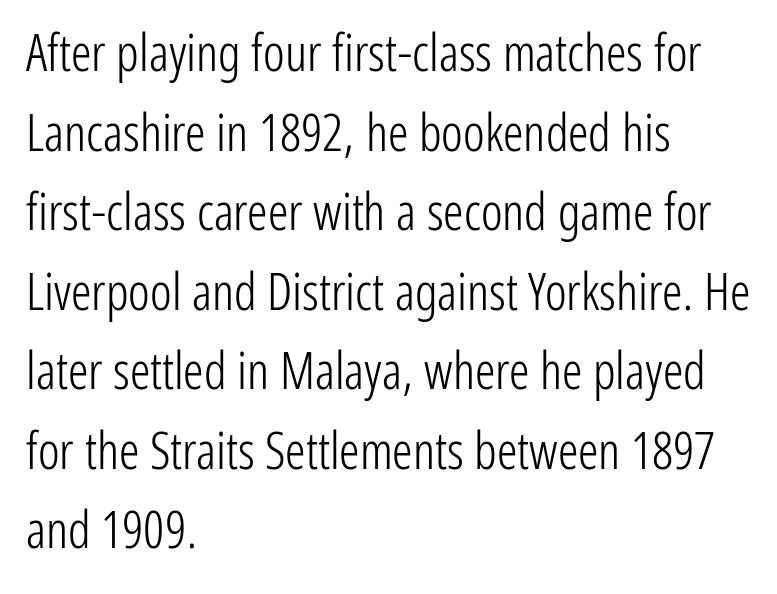
{"serif": "no", "italic": "no", "bold": "no", "weight": "light", "width": "condensed", "stroke_contrast": "low", "x_height": "medium", "monospaced": "no", "underline": "no", "align": "left", "line_spacing": "normal", "line_spacing_ratio": 1.56, "letter_spacing": "normal", "letter_spacing_em": 0.0, "glyph_px": 51}
